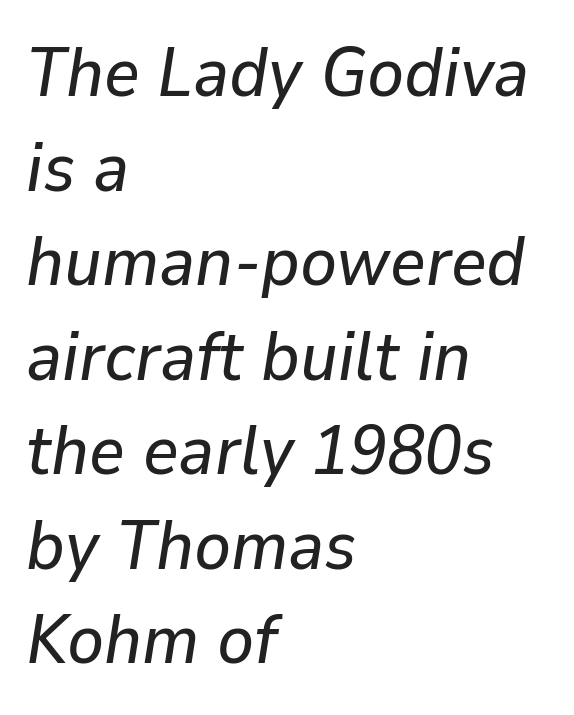
{"italic": "yes", "lean": "right", "slant_degrees": 9, "width": "normal", "stroke_contrast": "low", "x_height": "medium", "monospaced": "no", "underline": "no", "align": "left", "line_spacing": "normal", "line_spacing_ratio": 1.37, "letter_spacing": "normal", "letter_spacing_em": 0.0, "glyph_px": 69}
